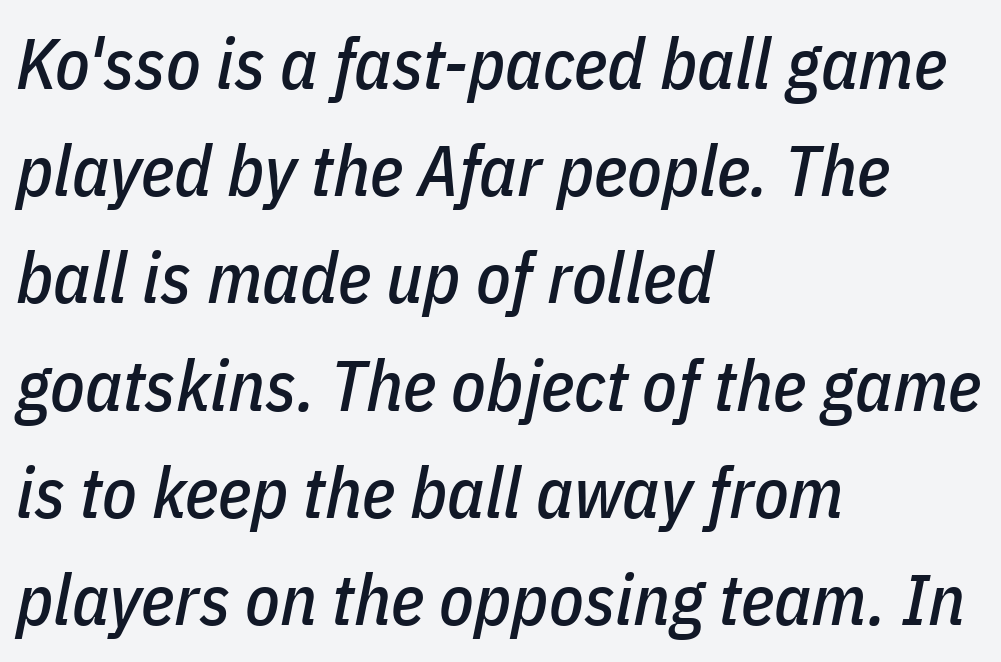
{"italic": "yes", "lean": "right", "slant_degrees": 11, "width": "condensed", "stroke_contrast": "low", "x_height": "medium", "monospaced": "no", "underline": "no", "align": "left", "line_spacing": "normal", "line_spacing_ratio": 1.51, "letter_spacing": "normal", "letter_spacing_em": 0.0, "glyph_px": 71}
